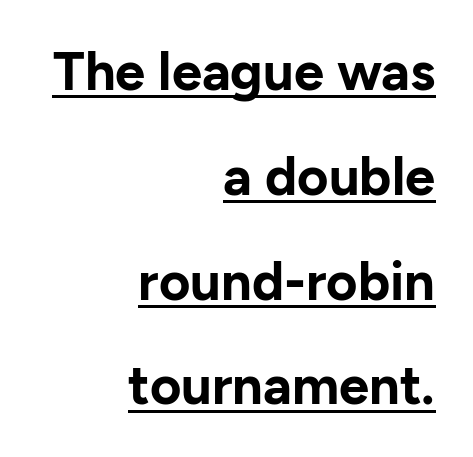
Tracking value appears to be zero — textbook default spacing. Line ends are locked; line starts wander. The words here are underlined. The designer dialed line spacing up above the default. Nothing sits at the stroke ends, so this counts as sans-serif.
